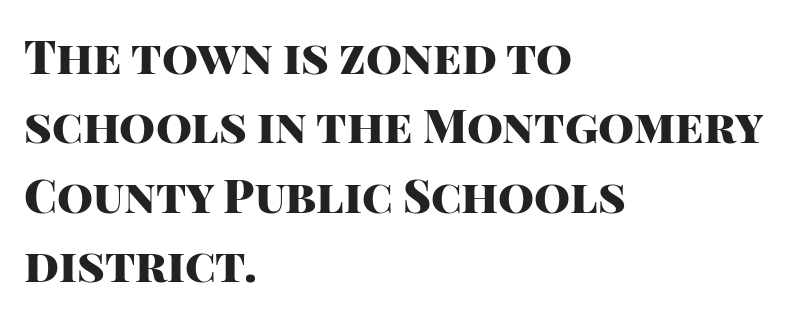
Q: Is the text bold? A: Yes.
Q: Is the text italic (slanted)? A: No, it is upright.
Q: Is the typeface a serif or a sans-serif typeface? A: Sans-serif.
Q: Is the text underlined? A: No.
Q: How is the paragraph aligned? A: Left-aligned.
Q: Is the spacing between letters normal or unusually wide? A: Normal.
Q: Is the spacing between lines tight, normal or loose? A: Normal.
Q: Width (condensed, normal, or wide)? A: Normal.
Q: Stroke contrast? A: High.
Q: x-height? A: Large.
Q: Monospaced? A: No.
